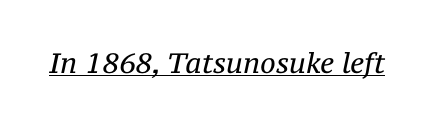
{"serif": "yes", "italic": "yes", "lean": "right", "slant_degrees": 12, "bold": "no", "weight": "regular", "width": "normal", "stroke_contrast": "medium", "x_height": "medium", "monospaced": "no", "underline": "yes", "letter_spacing": "normal", "letter_spacing_em": 0.0, "glyph_px": 28}
